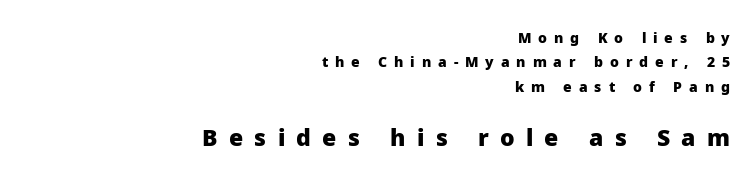
The image shows 23 px bold type, upright; set right-aligned, line spacing 1.74x, unusually wide letter spacing (+0.49 em), not underlined; the second (bottom) block is 1.64x larger.
